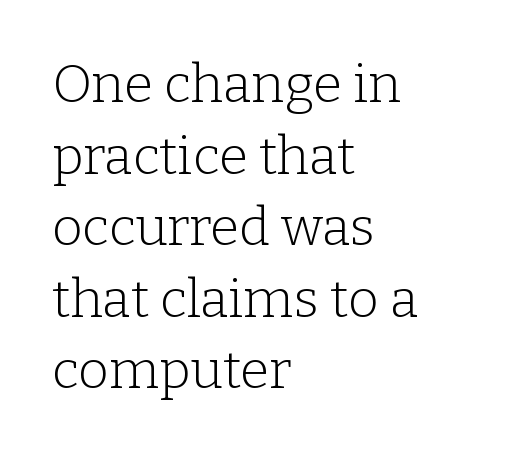
Q: Is the text bold? A: No.
Q: Is the text italic (slanted)? A: No, it is upright.
Q: Is the typeface a serif or a sans-serif typeface? A: Serif.
Q: Is the text underlined? A: No.
Q: How is the paragraph aligned? A: Left-aligned.
Q: Is the spacing between letters normal or unusually wide? A: Normal.
Q: Is the spacing between lines tight, normal or loose? A: Normal.
Q: Width (condensed, normal, or wide)? A: Normal.
Q: Stroke contrast? A: Low.
Q: x-height? A: Medium.
Q: Monospaced? A: No.
